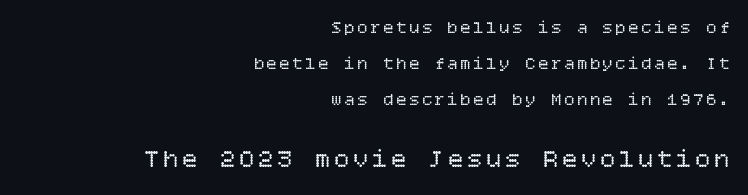
{"italic": "no", "bold": "no", "underline": "no", "align": "right", "line_spacing": "loose", "line_spacing_ratio": 2.12, "larger_block": "second", "size_ratio": 1.47, "glyph_px": 25}
